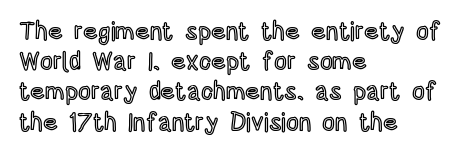
Q: Is the text italic (slanted)? A: No, it is upright.
Q: Is the text underlined? A: No.
Q: How is the paragraph aligned? A: Left-aligned.
Q: Is the spacing between letters normal or unusually wide? A: Normal.
